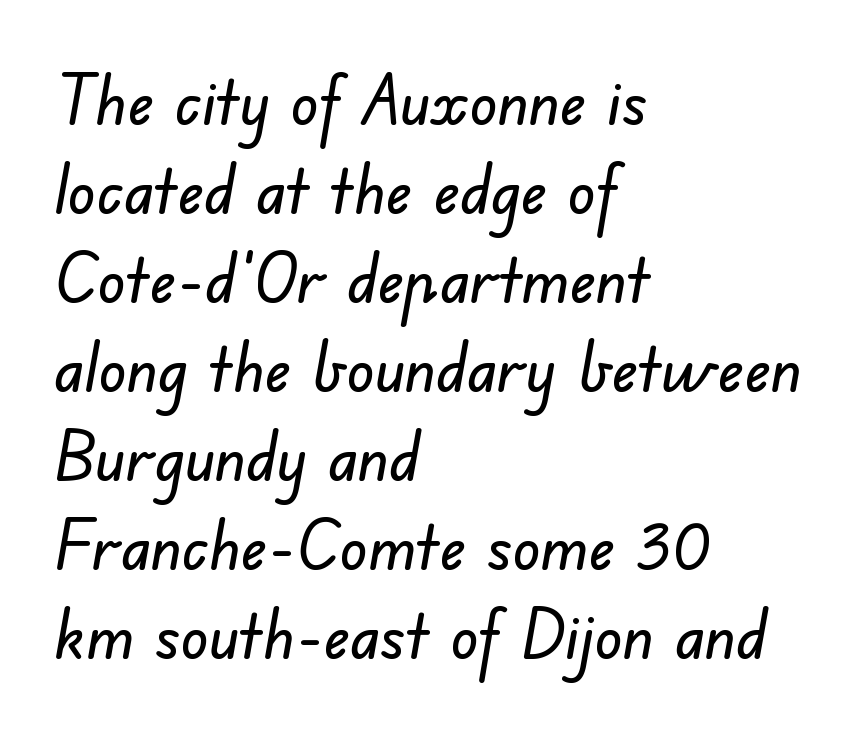
Q: Is the typeface a serif or a sans-serif typeface? A: Sans-serif.
Q: Is the text underlined? A: No.
Q: How is the paragraph aligned? A: Left-aligned.
Q: Is the spacing between letters normal or unusually wide? A: Normal.
Q: Is the spacing between lines tight, normal or loose? A: Normal.
Q: Width (condensed, normal, or wide)? A: Normal.
Q: Stroke contrast? A: Low.
Q: x-height? A: Small.
Q: Monospaced? A: No.
